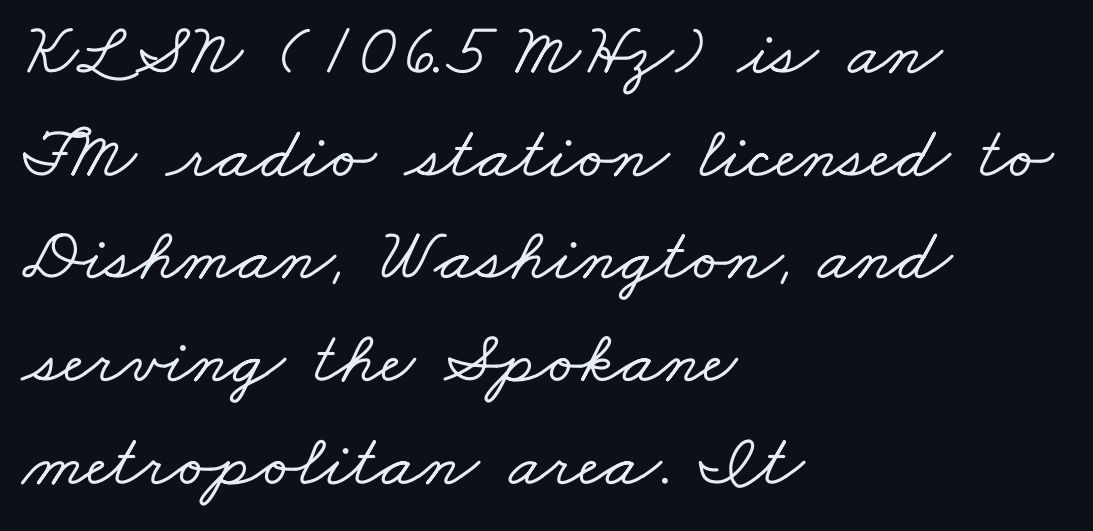
{"serif": "yes", "width": "wide", "stroke_contrast": "low", "x_height": "small", "monospaced": "no", "underline": "no", "align": "left", "line_spacing": "normal", "line_spacing_ratio": 1.37, "letter_spacing": "normal", "letter_spacing_em": 0.0, "glyph_px": 75}
